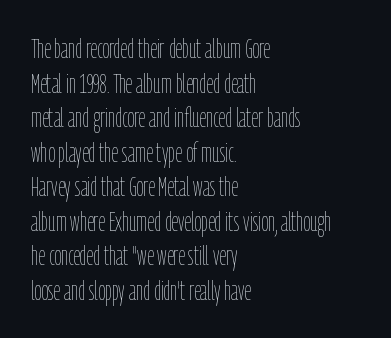
Q: Is the text bold? A: No.
Q: Is the text italic (slanted)? A: No, it is upright.
Q: Is the text underlined? A: No.
Q: How is the paragraph aligned? A: Left-aligned.
Q: Is the spacing between letters normal or unusually wide? A: Normal.
Q: Is the spacing between lines tight, normal or loose? A: Normal.
